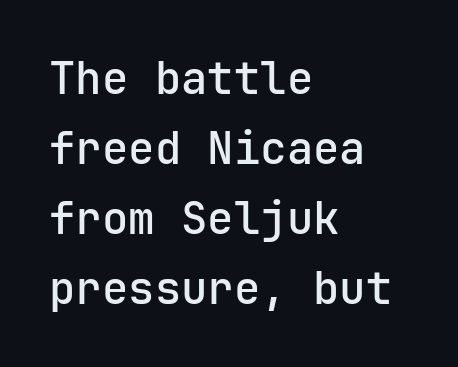
Q: Is the text bold? A: Semi-bold.
Q: Is the text italic (slanted)? A: No, it is upright.
Q: Is the typeface a serif or a sans-serif typeface? A: Sans-serif.
Q: Is the text underlined? A: No.
Q: How is the paragraph aligned? A: Left-aligned.
Q: Is the spacing between letters normal or unusually wide? A: Normal.
Q: Is the spacing between lines tight, normal or loose? A: Normal.
Q: Width (condensed, normal, or wide)? A: Normal.
Q: Stroke contrast? A: Low.
Q: x-height? A: Medium.
